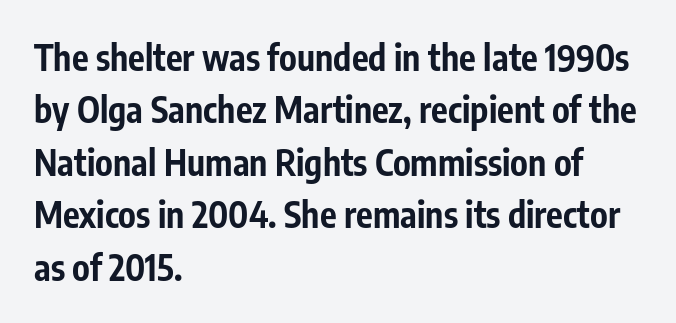
{"serif": "no", "italic": "no", "bold": "yes", "weight": "bold", "width": "condensed", "stroke_contrast": "low", "x_height": "medium", "monospaced": "no", "underline": "no", "align": "left", "line_spacing": "normal", "line_spacing_ratio": 1.5, "letter_spacing": "normal", "letter_spacing_em": 0.0, "glyph_px": 35}
